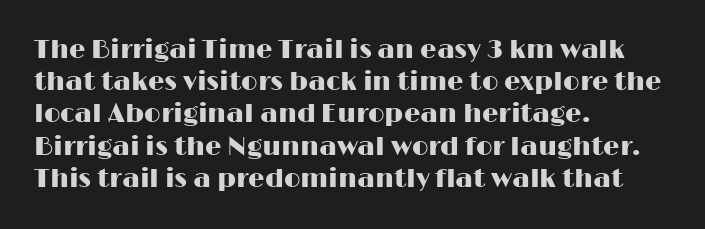
{"italic": "no", "underline": "no", "align": "left", "line_spacing_ratio": 1.24, "letter_spacing": "normal", "letter_spacing_em": 0.0, "glyph_px": 26}
